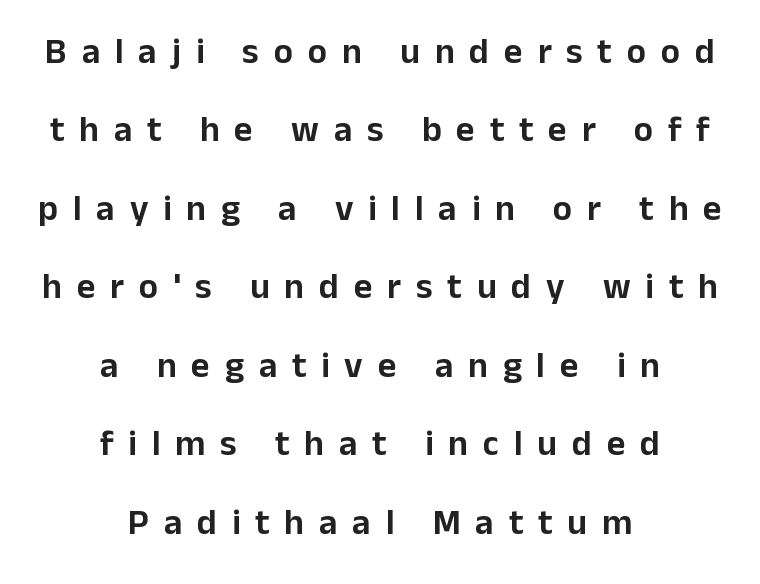
The image shows 36 px sans-serif type, upright; set centered, loose line spacing (2.18x), unusually wide letter spacing (+0.41 em), not underlined; low stroke contrast and a medium x-height.
